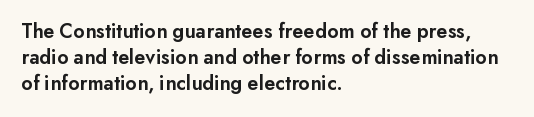
{"italic": "no", "bold": "semi", "underline": "no", "align": "left", "line_spacing": "normal", "line_spacing_ratio": 1.25, "letter_spacing": "normal", "letter_spacing_em": 0.0, "glyph_px": 21}
